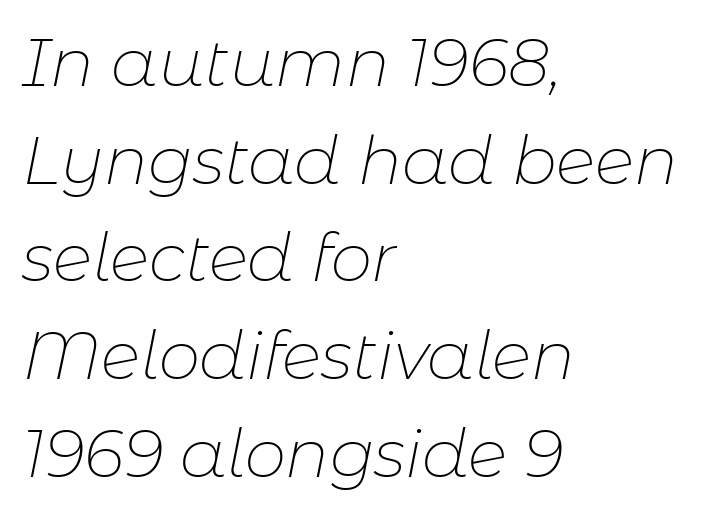
The image shows 66 px thin type, italic (leaning right); set left-aligned, normal line spacing (1.48x), normal letter spacing, not underlined; low stroke contrast and a medium x-height.
